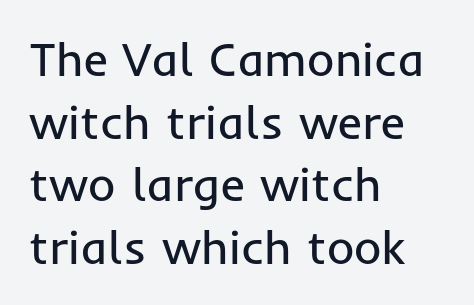
No feet cap the strokes, marking this as sans-serif type. Baseline-to-baseline distance is the conventional proportion of letter height. Summary of weight: not heavy and not bold. Italic? Not at all — the glyphs are vertical. Quick note: underline off. The typesetter chose a ragged-right arrangement here.
